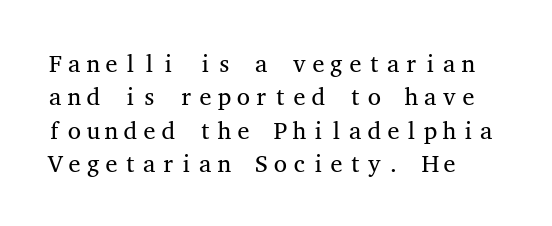
Q: Is the text bold? A: No.
Q: Is the text italic (slanted)? A: No, it is upright.
Q: Is the text underlined? A: No.
Q: How is the paragraph aligned? A: Left-aligned.
Q: Is the spacing between letters normal or unusually wide? A: Normal.
Q: Is the spacing between lines tight, normal or loose? A: Normal.
